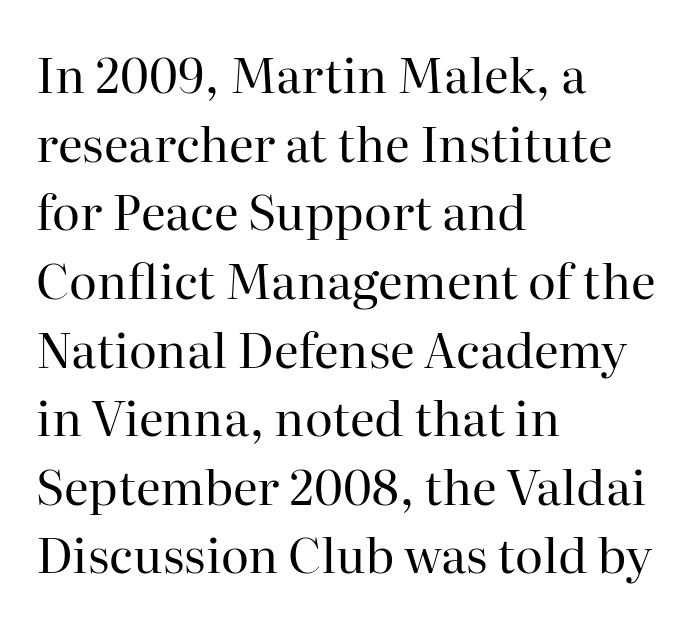
{"serif": "yes", "italic": "no", "bold": "no", "weight": "regular", "width": "normal", "stroke_contrast": "high", "x_height": "medium", "monospaced": "no", "underline": "no", "align": "left", "line_spacing": "normal", "line_spacing_ratio": 1.43, "letter_spacing": "normal", "letter_spacing_em": 0.0, "glyph_px": 48}
